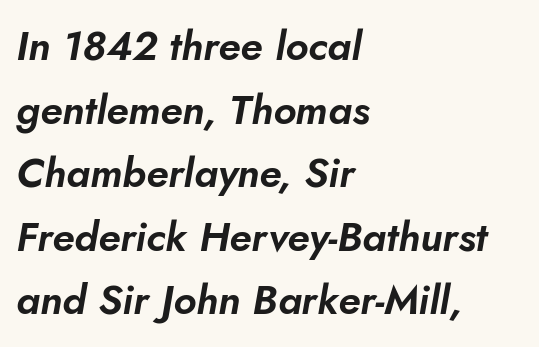
{"italic": "yes", "lean": "right", "slant_degrees": 10, "width": "normal", "stroke_contrast": "low", "x_height": "small", "monospaced": "no", "underline": "no", "align": "left", "line_spacing": "normal", "line_spacing_ratio": 1.55, "letter_spacing": "normal", "letter_spacing_em": 0.0, "glyph_px": 41}
